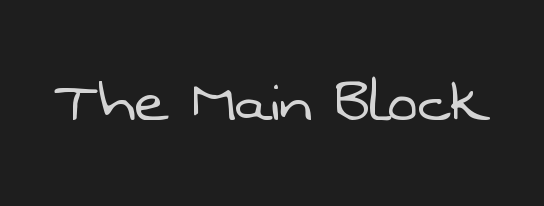
Summary of weight: not heavy and not bold. Check where the strokes stop: nothing finishes them off — pure sans. Letter spacing: default. Has an underline been added? It has not. This sample has the flowing, uneven cadence of proportional lettering.
